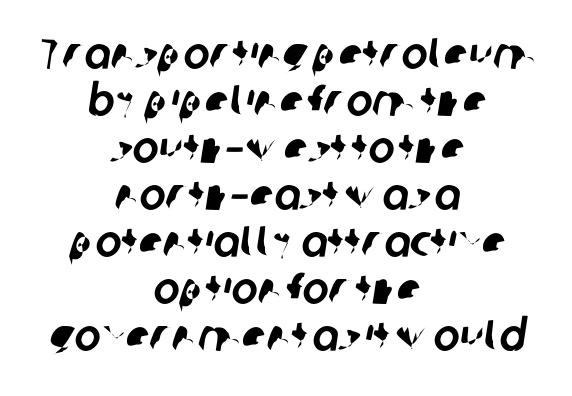
Q: Is the typeface a serif or a sans-serif typeface? A: Sans-serif.
Q: Is the text underlined? A: No.
Q: How is the paragraph aligned? A: Centered.
Q: Is the spacing between letters normal or unusually wide? A: Normal.
Q: Is the spacing between lines tight, normal or loose? A: Tight.
Q: Width (condensed, normal, or wide)? A: Normal.
Q: Stroke contrast? A: Low.
Q: x-height? A: Medium.
Q: Monospaced? A: No.
